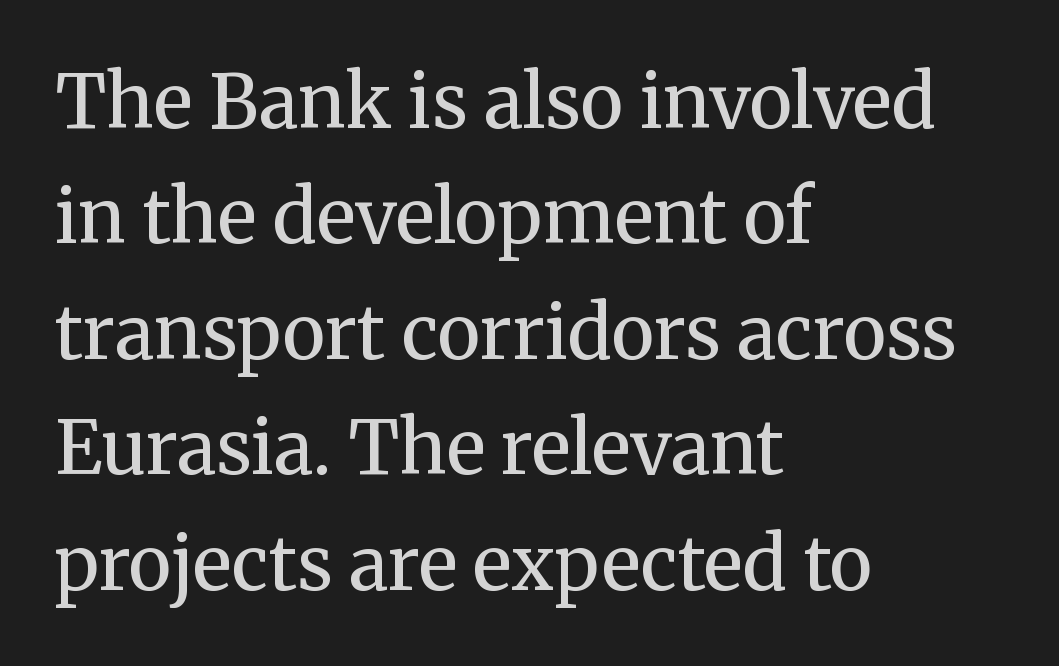
Nobody touched the tracking dial on this one. A typesetter would call this proportional, since set widths differ per character. Unbolded letterforms with no extra heft. Descenders are the only things crossing below the line. You can tell it's not italic because the verticals are truly vertical.
